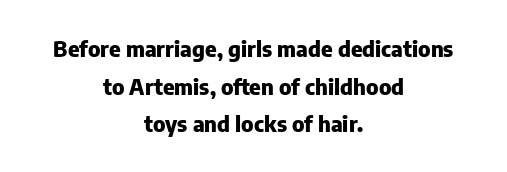
Typographic density is high because the face is bold. Standard letterfit; no display-style spreading of the glyphs. The string is rendered with underlining switched off. Is there any slant? The stems are plumb. Typeset on center — no edge is straight.
